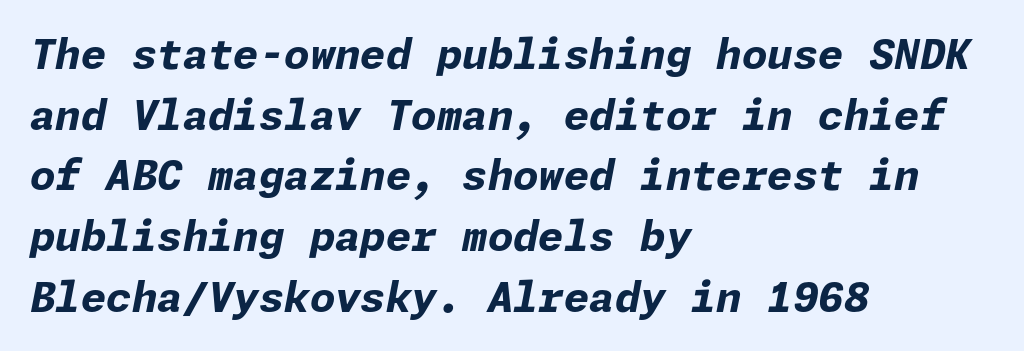
Q: Is the text bold? A: Yes.
Q: Is the text italic (slanted)? A: Yes, it leans right by about 11 degrees.
Q: Is the text underlined? A: No.
Q: How is the paragraph aligned? A: Left-aligned.
Q: Is the spacing between letters normal or unusually wide? A: Normal.
Q: Is the spacing between lines tight, normal or loose? A: Normal.
Q: Width (condensed, normal, or wide)? A: Normal.
Q: Stroke contrast? A: Low.
Q: x-height? A: Medium.
